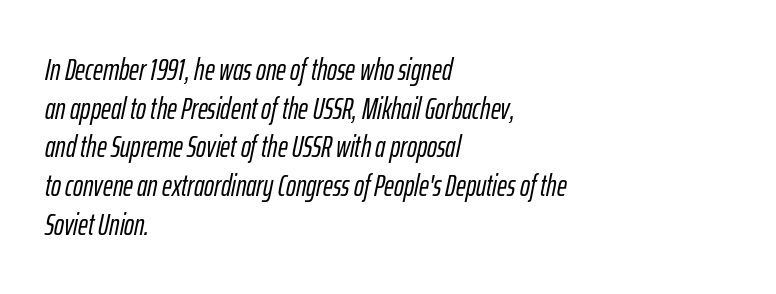
{"italic": "yes", "lean": "right", "slant_degrees": 12, "width": "condensed", "stroke_contrast": "low", "x_height": "medium", "monospaced": "no", "underline": "no", "align": "left", "line_spacing": "normal", "line_spacing_ratio": 1.29, "letter_spacing": "normal", "letter_spacing_em": 0.0, "glyph_px": 30}
